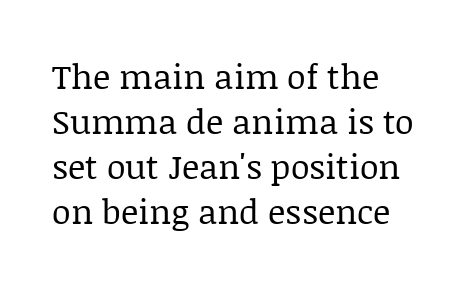
{"serif": "yes", "italic": "no", "bold": "no", "weight": "regular", "width": "normal", "stroke_contrast": "low", "x_height": "large", "monospaced": "no", "underline": "no", "align": "left", "line_spacing": "normal", "line_spacing_ratio": 1.32, "letter_spacing": "normal", "letter_spacing_em": 0.0, "glyph_px": 34}
